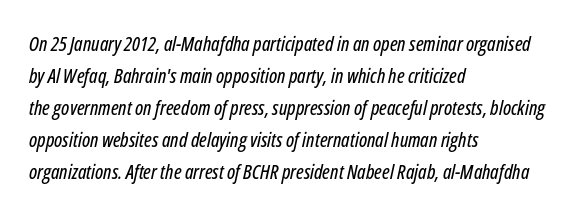
{"italic": "yes", "lean": "right", "slant_degrees": 12, "underline": "no", "align": "left", "line_spacing": "normal", "line_spacing_ratio": 1.6, "letter_spacing": "normal", "letter_spacing_em": 0.0, "glyph_px": 20}
